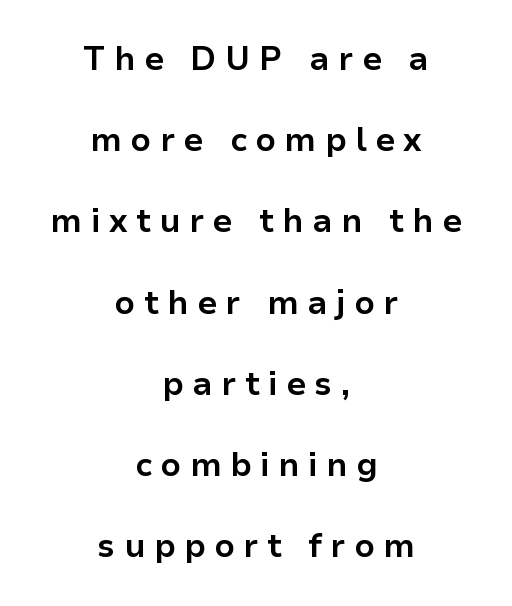
The lettering stays uniformly vertical, giving the passage a roman look. The leading is generous, giving the passage an open texture. Are there feet on the stems? There aren't — it's a sans. As a designer I'd log this as weight 700, bold.
